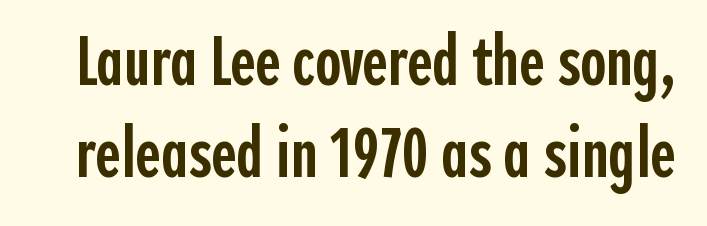
The image shows 70 px semibold, condensed sans-serif type, upright; set normal line spacing (1.32x), normal letter spacing, not underlined; a medium x-height.
